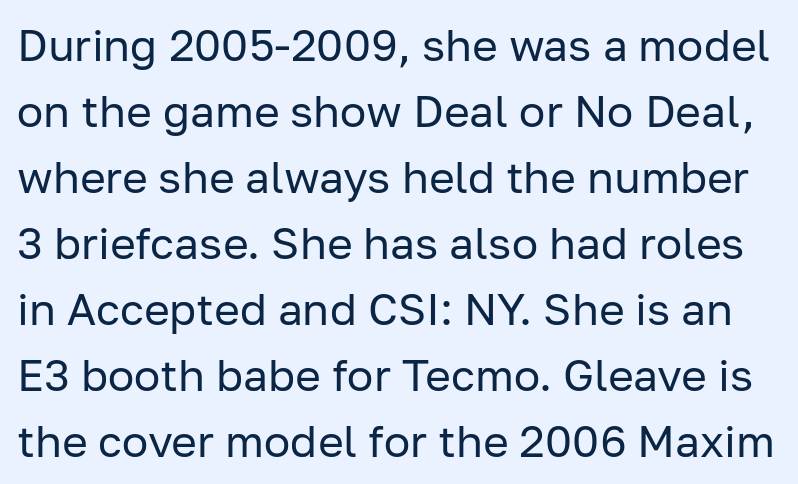
The image shows 44 px regular-weight sans-serif type, upright; set normal line spacing (1.5x), normal letter spacing, not underlined; low stroke contrast and a medium x-height.
